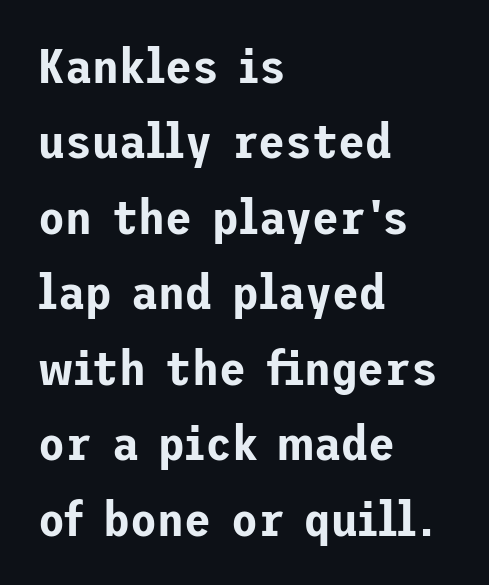
{"serif": "no", "italic": "no", "width": "normal", "stroke_contrast": "low", "x_height": "medium", "underline": "no", "align": "left", "line_spacing": "normal", "line_spacing_ratio": 1.54, "letter_spacing": "normal", "letter_spacing_em": 0.0, "glyph_px": 49}
